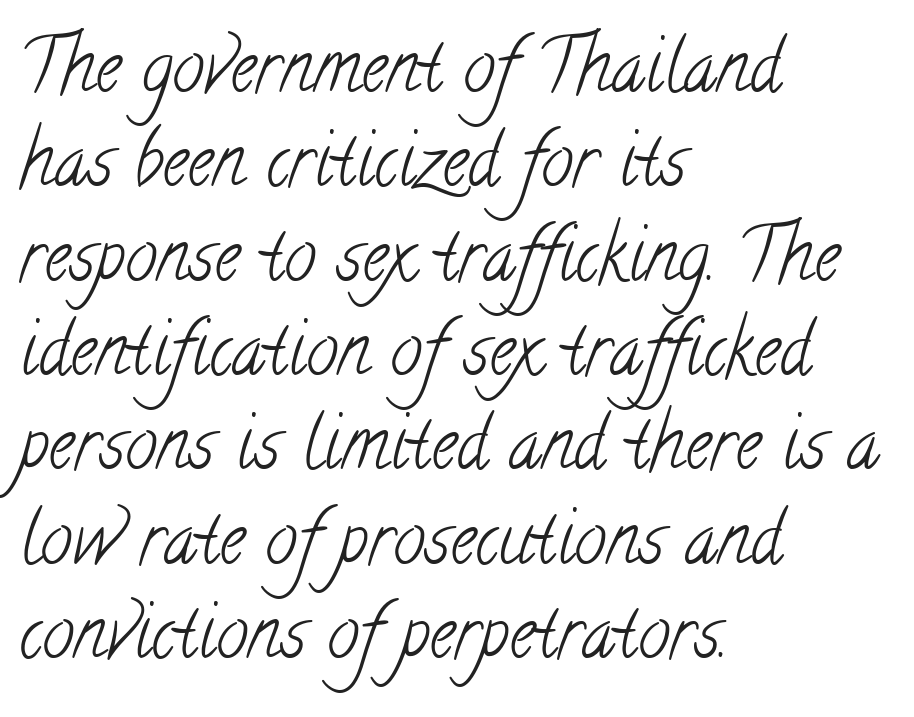
Q: Is the text bold? A: No.
Q: Is the typeface a serif or a sans-serif typeface? A: Serif.
Q: Is the text underlined? A: No.
Q: How is the paragraph aligned? A: Left-aligned.
Q: Is the spacing between letters normal or unusually wide? A: Normal.
Q: Is the spacing between lines tight, normal or loose? A: Normal.
Q: Width (condensed, normal, or wide)? A: Condensed.
Q: Stroke contrast? A: Low.
Q: x-height? A: Small.
Q: Monospaced? A: No.
